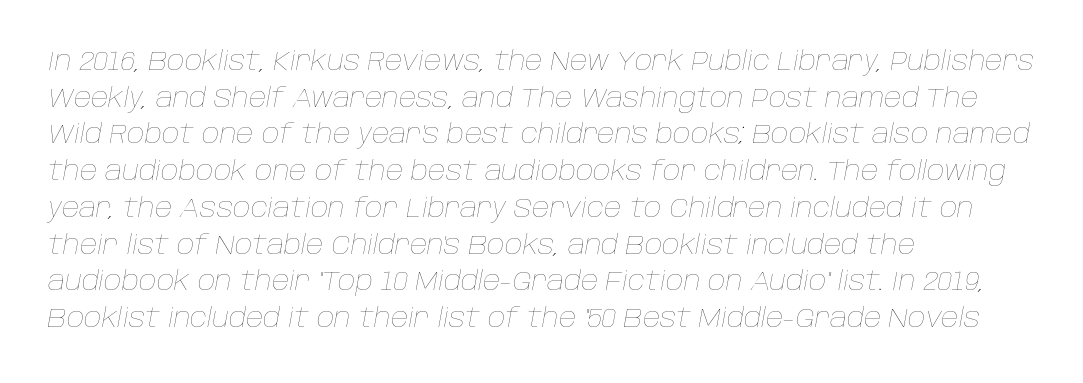
Line spacing here is normal. The tracking reads as untouched default to a designer's eye. These lines are set flush left with a ragged right edge. Style check: oblique. The cut favours lightness, reaching ordinary text weight at its darkest. No word sits above an underline.
